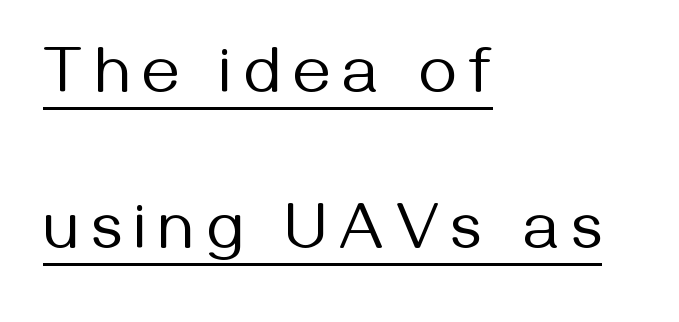
{"serif": "no", "italic": "no", "bold": "no", "weight": "regular", "width": "normal", "stroke_contrast": "medium", "x_height": "medium", "monospaced": "no", "underline": "yes", "align": "left", "line_spacing": "loose", "line_spacing_ratio": 2.4, "letter_spacing": "wide", "letter_spacing_em": 0.2, "glyph_px": 65}
